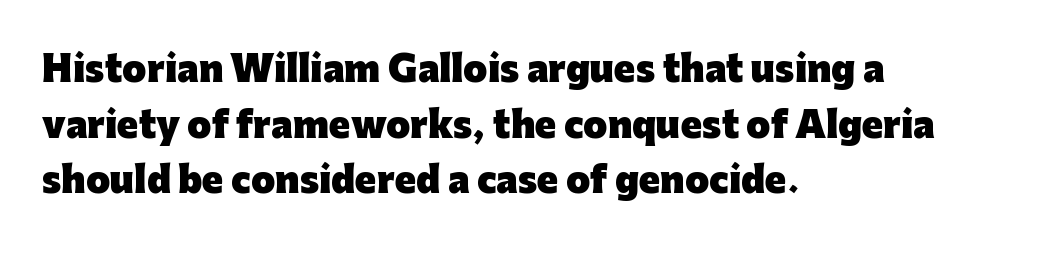
{"serif": "no", "italic": "no", "bold": "yes", "weight": "heavy", "width": "normal", "stroke_contrast": "low", "x_height": "medium", "monospaced": "no", "underline": "no", "align": "left", "line_spacing": "normal", "line_spacing_ratio": 1.59, "letter_spacing": "normal", "letter_spacing_em": 0.0, "glyph_px": 35}
